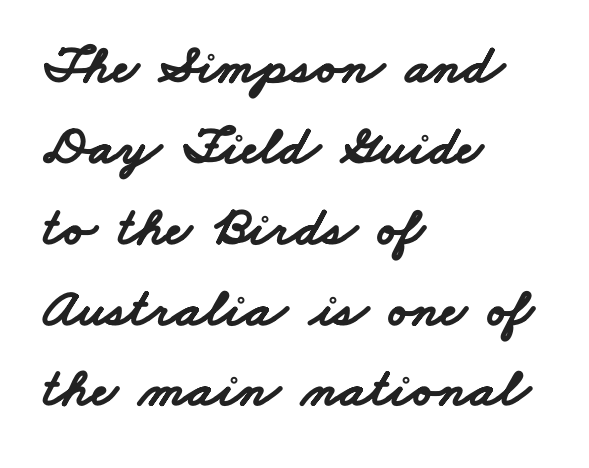
The typeface chosen for these lines omits serifs. Proportional: the letters do not fall into vertical columns. Heft: maximum for text — a bold. Look at the tracking — it's just the regular setting, nothing added. The space directly below the letters is spotless.
